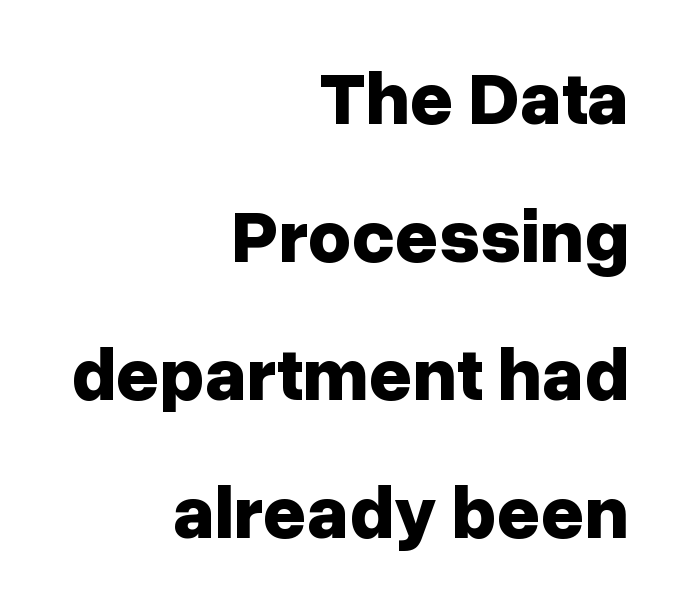
Posture: straight, roman, zero tilt. Think of a printed novel: that variable character pitch is what you see here. Type without underlining. Letter spacing: default. Horizontal alignment here is rightward, an uncommon choice for prose. In terms of weight, the rendering is a true, heavy bold.
